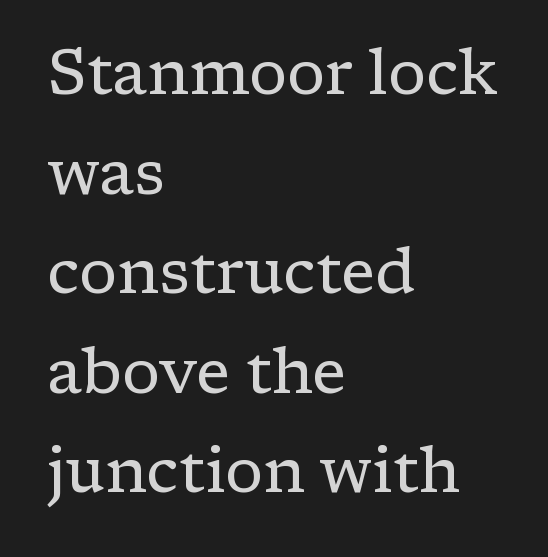
Q: Is the text bold? A: No.
Q: Is the text italic (slanted)? A: No, it is upright.
Q: Is the typeface a serif or a sans-serif typeface? A: Serif.
Q: Is the text underlined? A: No.
Q: How is the paragraph aligned? A: Left-aligned.
Q: Is the spacing between letters normal or unusually wide? A: Normal.
Q: Is the spacing between lines tight, normal or loose? A: Normal.
Q: Width (condensed, normal, or wide)? A: Normal.
Q: Stroke contrast? A: Low.
Q: x-height? A: Medium.
Q: Monospaced? A: No.
